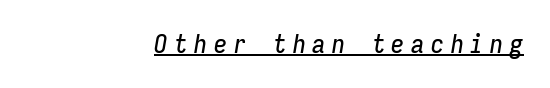
Q: Is the text italic (slanted)? A: Yes, it leans right by about 9 degrees.
Q: Is the text underlined? A: Yes.
Q: How is the paragraph aligned? A: Right-aligned.
Q: Is the spacing between letters normal or unusually wide? A: Unusually wide.
